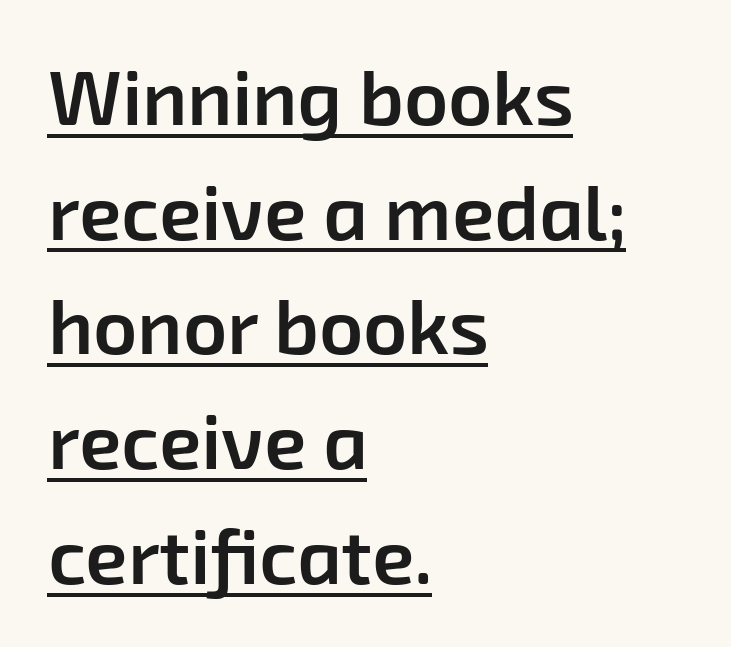
Bold? Not quite — semibold, heavier than regular but stopping short. This sample has the flowing, uneven cadence of proportional lettering. How would I describe the line gaps? Plain and ordinary. The passage shown is underscored from start to finish.
